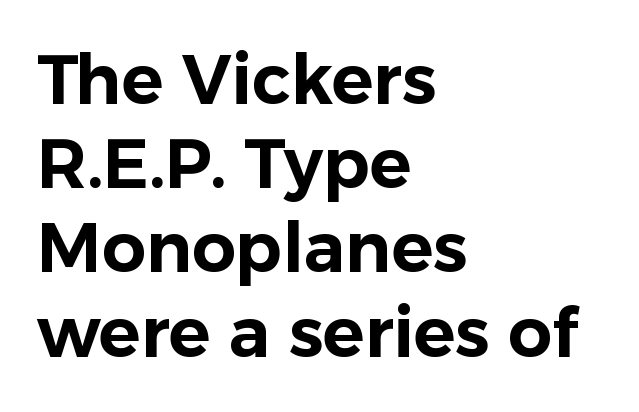
{"serif": "no", "italic": "no", "width": "normal", "stroke_contrast": "low", "x_height": "medium", "monospaced": "no", "underline": "no", "align": "left", "line_spacing_ratio": 1.22, "letter_spacing": "normal", "letter_spacing_em": 0.0, "glyph_px": 69}
